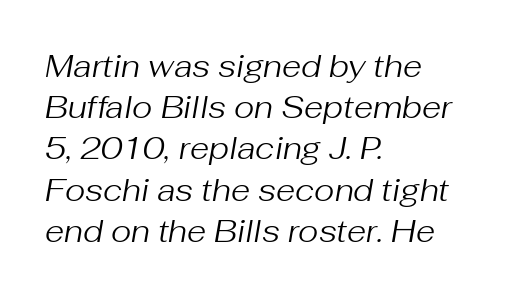
The image shows 31 px regular-weight type, italic (leaning right); set left-aligned, normal line spacing (1.33x), normal letter spacing, not underlined; medium stroke contrast and a medium x-height.
